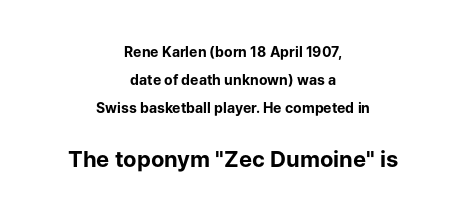
The image shows 22 px bold type, upright; set centered, loose line spacing (2.0x), normal letter spacing, not underlined; the second (bottom) block is 1.57x larger.
